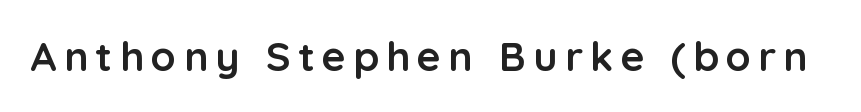
Q: Is the text bold? A: Yes.
Q: Is the text italic (slanted)? A: No, it is upright.
Q: Is the typeface a serif or a sans-serif typeface? A: Sans-serif.
Q: Is the text underlined? A: No.
Q: Width (condensed, normal, or wide)? A: Normal.
Q: Stroke contrast? A: Low.
Q: x-height? A: Medium.
Q: Monospaced? A: No.
